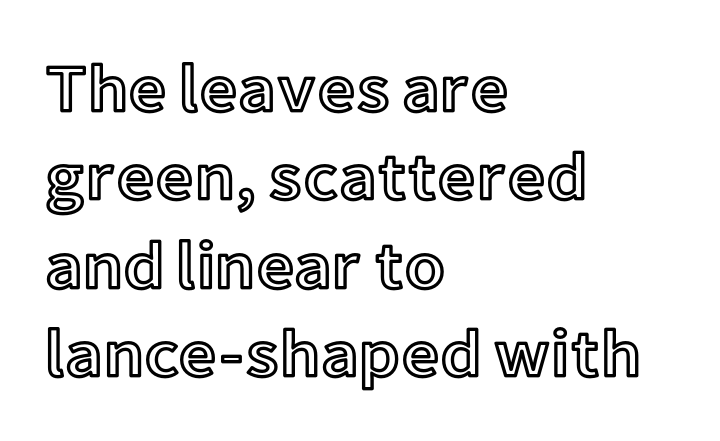
The letters sit at their default tracking, neither squeezed nor spread. No italicization has been applied; the sample stays upright. Glance below the letters and you will spot only blank space. These lines stack with their left ends in a neat column. The face used here is proportionally spaced, like ordinary book or web type.
